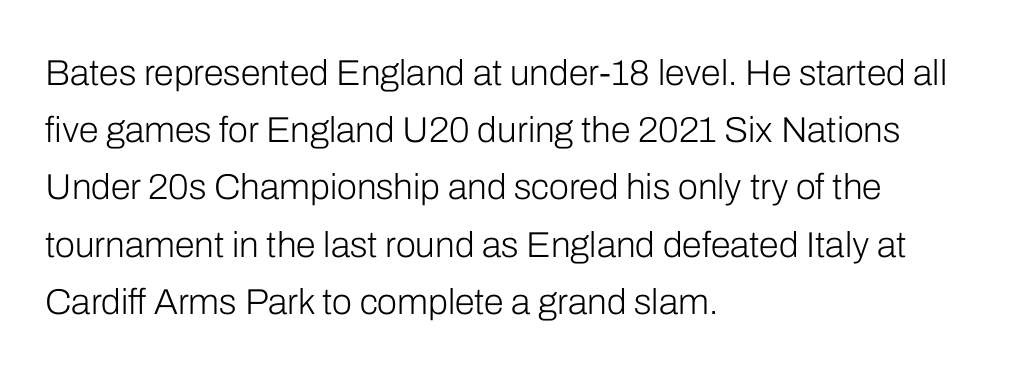
Q: Is the text bold? A: No.
Q: Is the text italic (slanted)? A: No, it is upright.
Q: Is the typeface a serif or a sans-serif typeface? A: Sans-serif.
Q: Is the text underlined? A: No.
Q: How is the paragraph aligned? A: Left-aligned.
Q: Is the spacing between letters normal or unusually wide? A: Normal.
Q: Is the spacing between lines tight, normal or loose? A: Normal.
Q: Width (condensed, normal, or wide)? A: Normal.
Q: Stroke contrast? A: Low.
Q: x-height? A: Medium.
Q: Monospaced? A: No.
